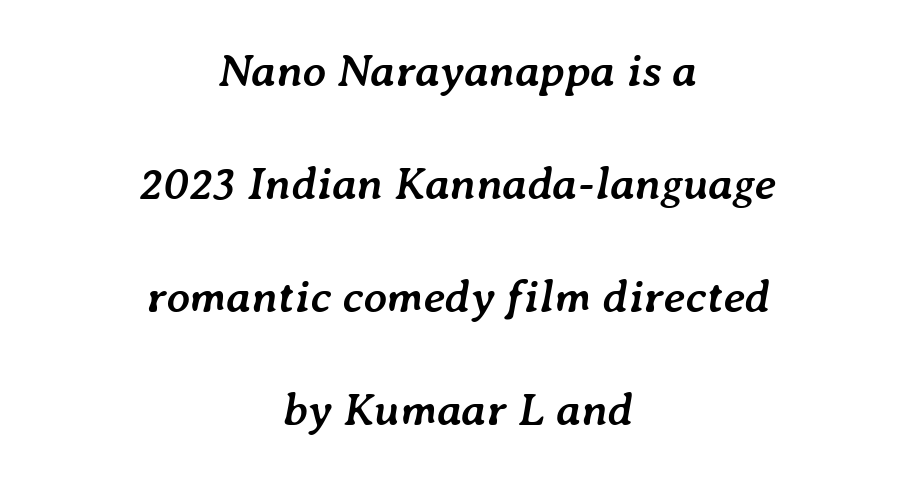
Q: Is the text bold? A: Yes.
Q: Is the text italic (slanted)? A: Yes, it leans right by about 7 degrees.
Q: Is the text underlined? A: No.
Q: How is the paragraph aligned? A: Centered.
Q: Is the spacing between letters normal or unusually wide? A: Normal.
Q: Is the spacing between lines tight, normal or loose? A: Loose.
Q: Width (condensed, normal, or wide)? A: Normal.
Q: Stroke contrast? A: Low.
Q: x-height? A: Medium.
Q: Monospaced? A: No.
